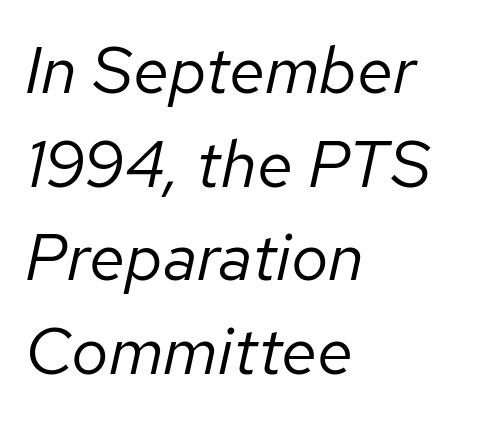
The space directly below the letters is spotless. Designer's note — italics engaged. Letter spacing: default. If you drew a ruler down the left edge, every line would touch it. The passage shown is typed in a proportional face where columns would drift. If you measured baseline to baseline, you'd find a middling distance.
